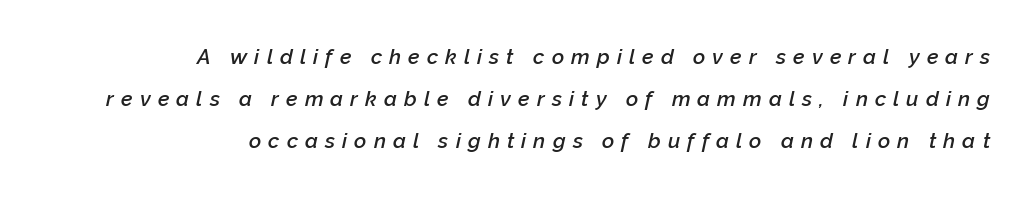
The passage shown is semibold, sitting just below true bold. Where is the straight margin? On the right. Beneath every word, the page is bare. Short note: letters widely spaced.
